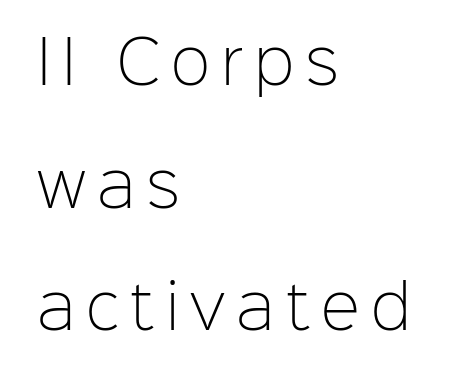
Q: Is the text bold? A: No.
Q: Is the text italic (slanted)? A: No, it is upright.
Q: Is the typeface a serif or a sans-serif typeface? A: Sans-serif.
Q: Is the text underlined? A: No.
Q: How is the paragraph aligned? A: Left-aligned.
Q: Is the spacing between lines tight, normal or loose? A: Loose.
Q: Width (condensed, normal, or wide)? A: Normal.
Q: Stroke contrast? A: Low.
Q: x-height? A: Medium.
Q: Monospaced? A: No.
